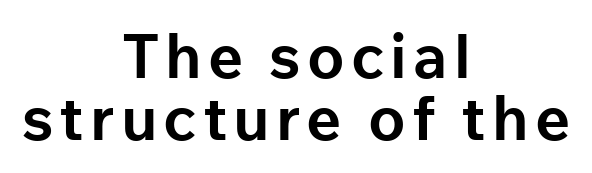
Leftover space on each line is divided equally before and after the words. Letters rest on an invisible, unmarked baseline. A roman cut, with each character standing at attention. This block would grow much taller if given ordinary leading; it's compressed now. Are there feet on the stems? There aren't — it's a sans. The letters advance in unequal steps, a hallmark of proportional type.
